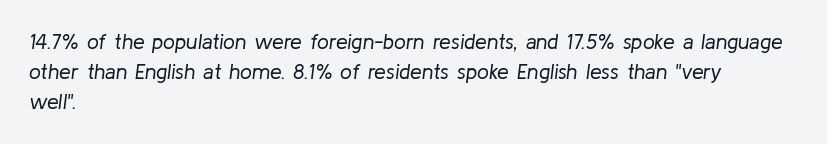
A typesetter would call this zero additional tracking. Leftover space on each line is placed entirely after the last word. A typesetter would mark this as italic. The passage shown stacks its lines at a standard gap. The zone under the glyphs is completely vacant.
